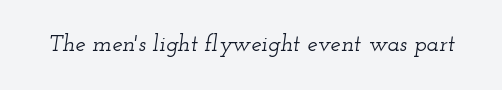
{"italic": "yes", "lean": "right", "slant_degrees": 12, "underline": "no", "letter_spacing": "normal", "letter_spacing_em": 0.0, "glyph_px": 23}
